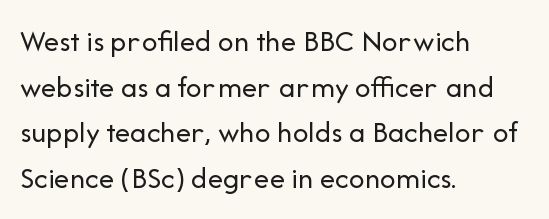
Q: Is the text bold? A: No.
Q: Is the text italic (slanted)? A: No, it is upright.
Q: Is the typeface a serif or a sans-serif typeface? A: Sans-serif.
Q: Is the text underlined? A: No.
Q: How is the paragraph aligned? A: Left-aligned.
Q: Is the spacing between letters normal or unusually wide? A: Normal.
Q: Is the spacing between lines tight, normal or loose? A: Normal.
Q: Width (condensed, normal, or wide)? A: Normal.
Q: Stroke contrast? A: Low.
Q: x-height? A: Medium.
Q: Monospaced? A: No.
